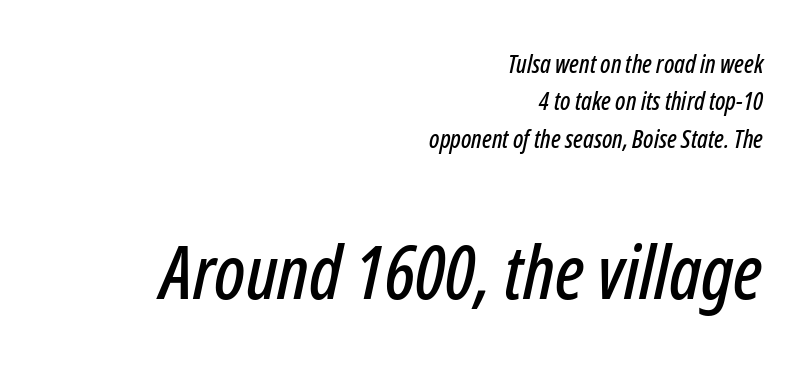
{"italic": "yes", "lean": "right", "slant_degrees": 12, "width": "condensed", "stroke_contrast": "low", "x_height": "medium", "monospaced": "no", "underline": "no", "align": "right", "line_spacing": "normal", "line_spacing_ratio": 1.5, "letter_spacing": "normal", "letter_spacing_em": 0.0, "larger_block": "second", "size_ratio": 3.0, "glyph_px": 75}
